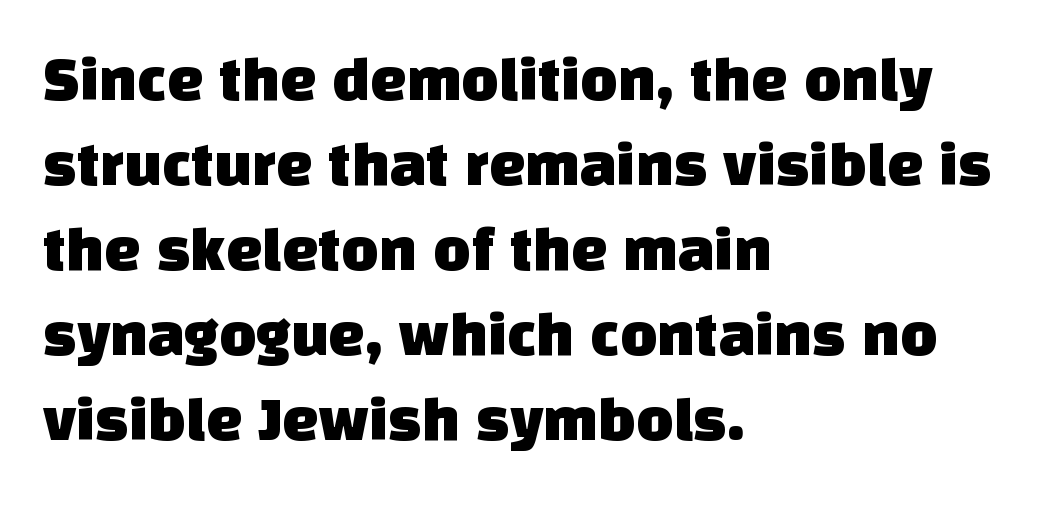
The paragraph has a hard left edge and a soft right edge. Descender tails drop into unmarked territory. Classification — sans serif. Reading down the column, the eye jumps a familiar distance to each next line. Each letter keeps its own natural width here, so spacing adapts to shape. This sample uses plain, unmodified letter spacing.
